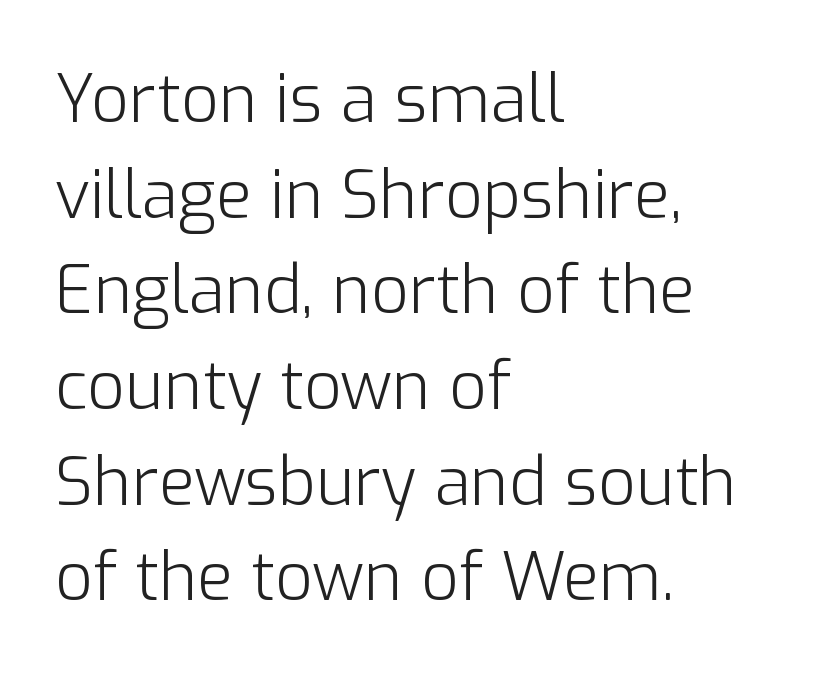
Q: Is the text bold? A: No.
Q: Is the text italic (slanted)? A: No, it is upright.
Q: Is the typeface a serif or a sans-serif typeface? A: Sans-serif.
Q: Is the text underlined? A: No.
Q: How is the paragraph aligned? A: Left-aligned.
Q: Is the spacing between letters normal or unusually wide? A: Normal.
Q: Is the spacing between lines tight, normal or loose? A: Normal.
Q: Width (condensed, normal, or wide)? A: Normal.
Q: Stroke contrast? A: Low.
Q: x-height? A: Medium.
Q: Monospaced? A: No.
